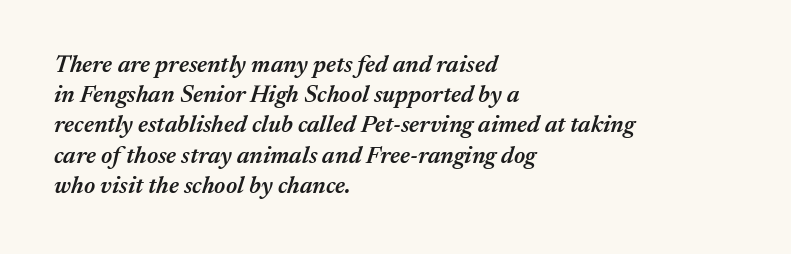
{"italic": "yes", "lean": "right", "slant_degrees": 17, "bold": "semi", "underline": "no", "align": "left", "line_spacing": "normal", "line_spacing_ratio": 1.26, "letter_spacing": "normal", "letter_spacing_em": 0.0, "glyph_px": 24}
